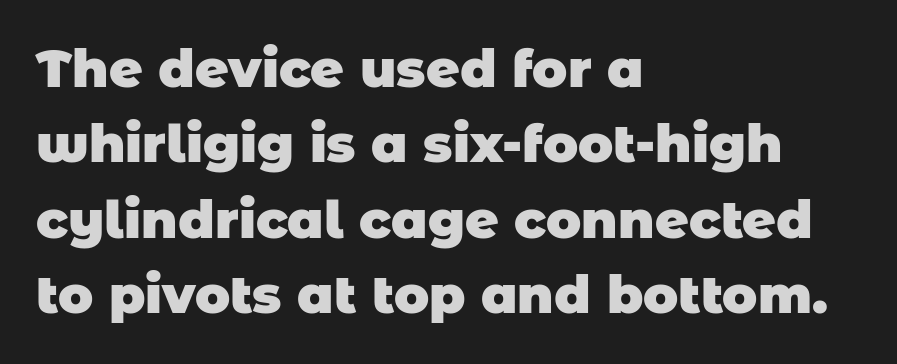
{"serif": "no", "bold": "yes", "weight": "heavy", "width": "normal", "stroke_contrast": "low", "x_height": "large", "monospaced": "no", "underline": "no", "align": "left", "line_spacing": "normal", "line_spacing_ratio": 1.45, "letter_spacing": "normal", "letter_spacing_em": 0.0, "glyph_px": 52}
